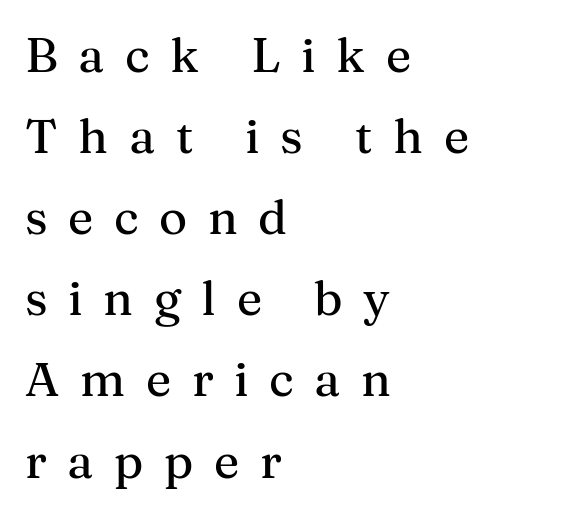
{"serif": "yes", "italic": "no", "width": "normal", "stroke_contrast": "medium", "x_height": "medium", "monospaced": "no", "underline": "no", "align": "left", "line_spacing": "normal", "line_spacing_ratio": 1.69, "letter_spacing": "wide", "letter_spacing_em": 0.43, "glyph_px": 48}
